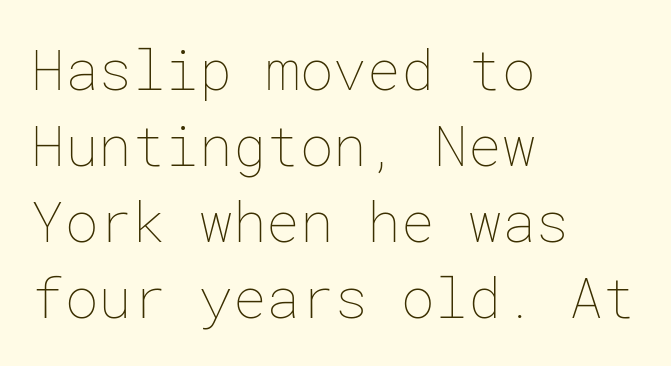
The image shows 56 px thin type, upright; set left-aligned, normal line spacing (1.36x), normal letter spacing, not underlined; low stroke contrast and a medium x-height.
